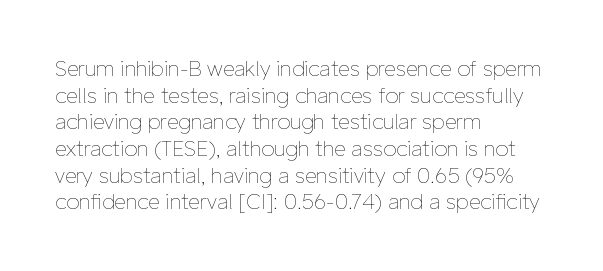
The image shows 21 px text type, upright; set left-aligned, normal line spacing (1.27x), normal letter spacing, not underlined.
